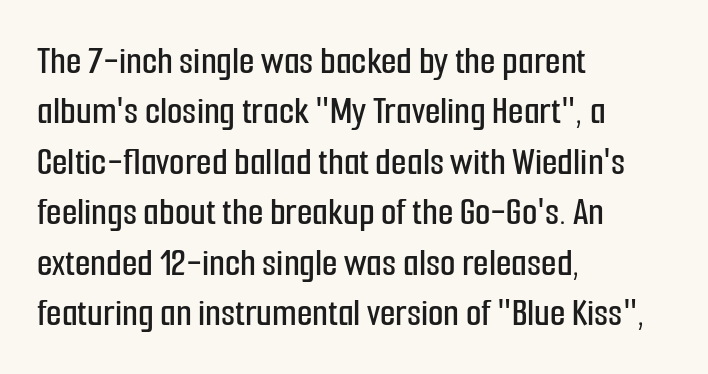
Q: Is the text italic (slanted)? A: No, it is upright.
Q: Is the typeface a serif or a sans-serif typeface? A: Sans-serif.
Q: Is the text underlined? A: No.
Q: How is the paragraph aligned? A: Left-aligned.
Q: Is the spacing between letters normal or unusually wide? A: Normal.
Q: Is the spacing between lines tight, normal or loose? A: Normal.
Q: Width (condensed, normal, or wide)? A: Condensed.
Q: Stroke contrast? A: Low.
Q: x-height? A: Medium.
Q: Monospaced? A: No.
